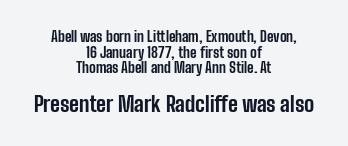
Q: Is the text bold? A: Yes.
Q: Is the text italic (slanted)? A: No, it is upright.
Q: Is the text underlined? A: No.
Q: How is the paragraph aligned? A: Centered.
Q: Is the spacing between letters normal or unusually wide? A: Normal.
Q: Is the spacing between lines tight, normal or loose? A: Tight.
Q: Which block of text is set in a larger size, the first (top) or the second (bottom)? A: The second (bottom) one.
